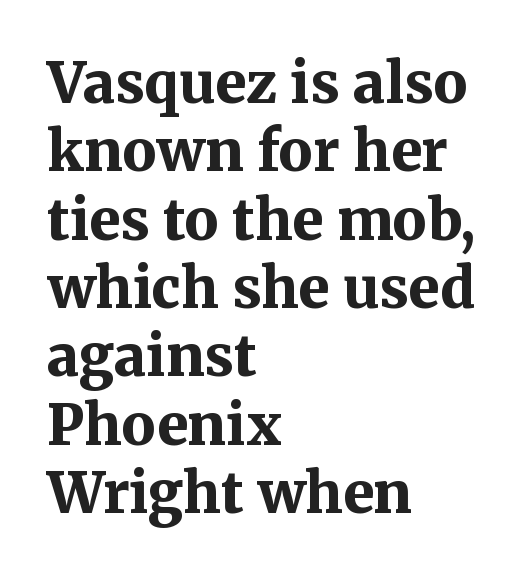
The image shows 56 px bold serif type, upright; set left-aligned, line spacing 1.22x, normal letter spacing, not underlined; medium stroke contrast and a medium x-height.
